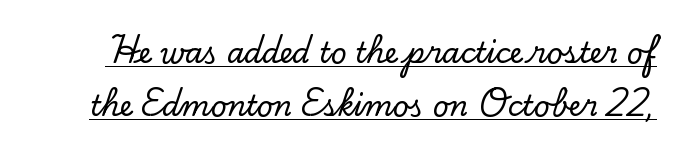
Q: Is the text italic (slanted)? A: Yes.
Q: Is the typeface a serif or a sans-serif typeface? A: Serif.
Q: Is the text underlined? A: Yes.
Q: Is the spacing between letters normal or unusually wide? A: Normal.
Q: Width (condensed, normal, or wide)? A: Normal.
Q: Stroke contrast? A: Low.
Q: x-height? A: Small.
Q: Monospaced? A: No.
